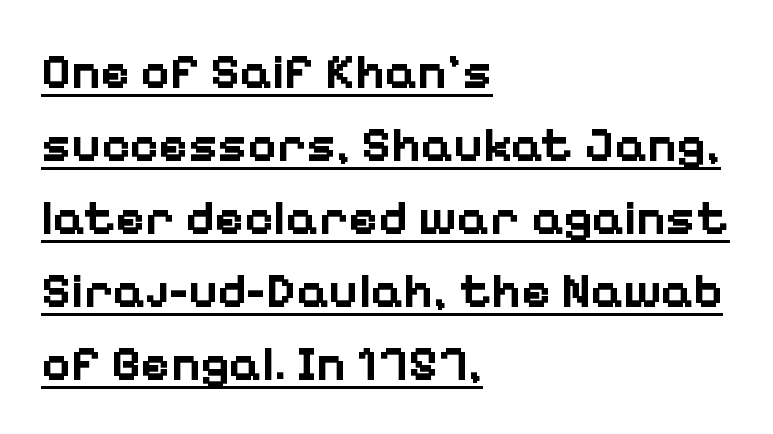
A baseline rule has been typeset under these characters. Every row of glyphs begins at an identical x-position on the left. Here the glyphs are tracked normally, forming tight word shapes. Strokes here are thick enough to call this a true bold. Notice how the stems are strictly vertical — no italics here. Think of a printed novel: that variable character pitch is what you see here.
